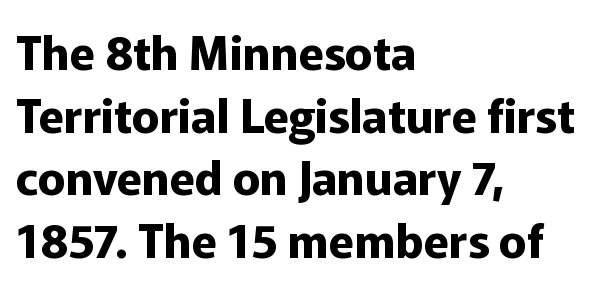
{"serif": "no", "italic": "no", "bold": "yes", "weight": "bold", "width": "normal", "stroke_contrast": "low", "x_height": "medium", "monospaced": "no", "underline": "no", "align": "left", "line_spacing": "normal", "line_spacing_ratio": 1.36, "letter_spacing": "normal", "letter_spacing_em": 0.0, "glyph_px": 46}
